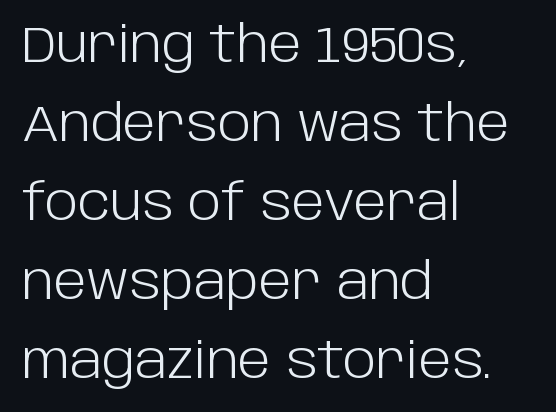
{"serif": "no", "italic": "no", "bold": "no", "weight": "light", "width": "normal", "stroke_contrast": "low", "x_height": "large", "monospaced": "no", "underline": "no", "align": "left", "line_spacing": "normal", "line_spacing_ratio": 1.58, "letter_spacing": "normal", "letter_spacing_em": 0.0, "glyph_px": 50}
